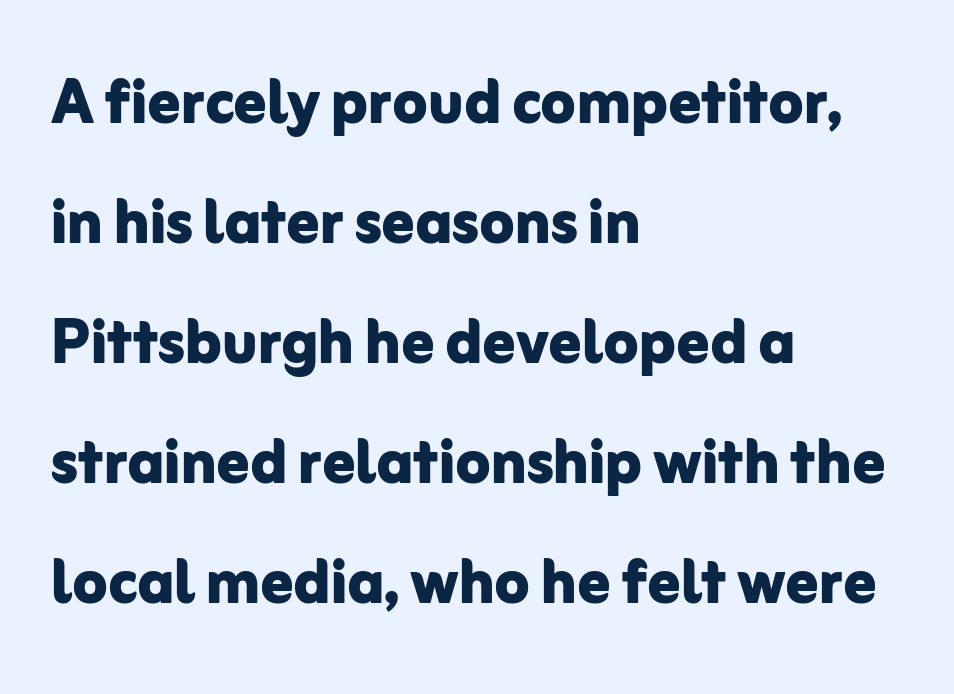
{"serif": "no", "italic": "no", "bold": "yes", "weight": "bold", "width": "normal", "stroke_contrast": "low", "x_height": "medium", "monospaced": "no", "underline": "no", "align": "left", "line_spacing": "normal", "line_spacing_ratio": 1.5, "letter_spacing": "normal", "letter_spacing_em": 0.0, "glyph_px": 80}
